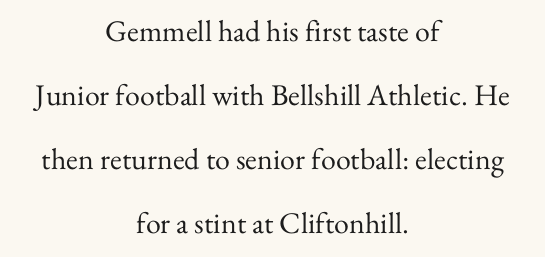
What's the leading like? Stretched, with rows far apart. Is the stroke heavy? The answer is a plain regular-or-lighter. Which margin do the lines hug? Neither — every line sits in the middle. Is this a sans? No — the strokes have serifs. Just letters on the line, the space beneath them empty.
